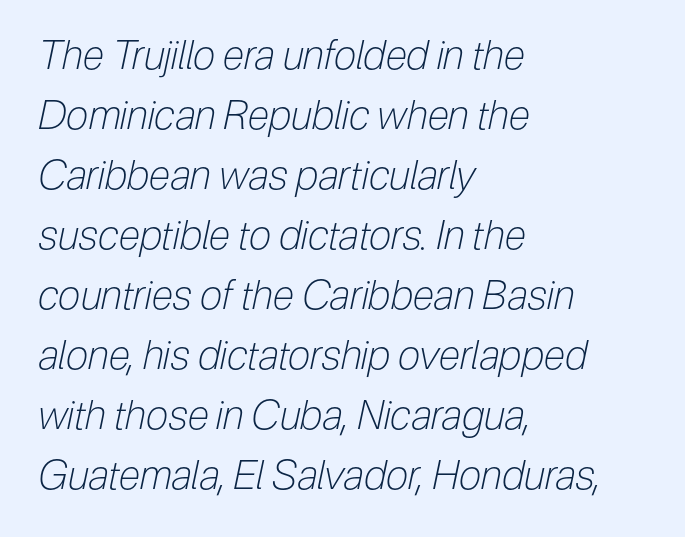
The image shows 40 px light, condensed type, italic (leaning right); set left-aligned, normal line spacing (1.5x), normal letter spacing, not underlined; low stroke contrast and a medium x-height.
